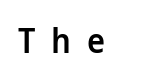
The image shows 34 px semibold sans-serif type, upright; set unusually wide letter spacing (+0.47 em), not underlined; low stroke contrast and a medium x-height.
